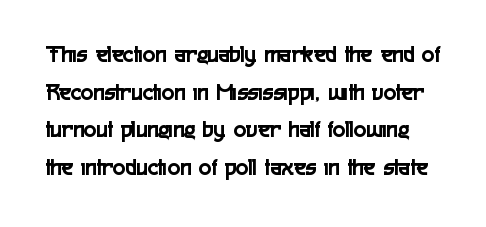
Q: Is the text italic (slanted)? A: No, it is upright.
Q: Is the text underlined? A: No.
Q: Is the spacing between letters normal or unusually wide? A: Normal.
Q: Is the spacing between lines tight, normal or loose? A: Normal.
